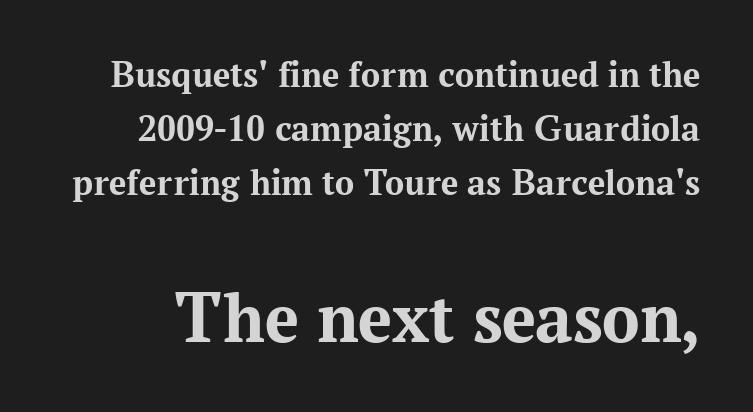
Unlike a clean sans, this face finishes its strokes with serifs. Proportional: the letters do not fall into vertical columns. Top chunk: small. Bottom chunk: large. The passage shown has conventional tracking throughout. Quick note: not italic, upright. The passage shown is emphatically bold.
